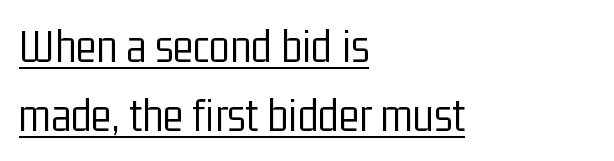
Q: Is the text bold? A: No.
Q: Is the text italic (slanted)? A: No, it is upright.
Q: Is the typeface a serif or a sans-serif typeface? A: Sans-serif.
Q: Is the text underlined? A: Yes.
Q: How is the paragraph aligned? A: Left-aligned.
Q: Is the spacing between letters normal or unusually wide? A: Normal.
Q: Is the spacing between lines tight, normal or loose? A: Normal.
Q: Width (condensed, normal, or wide)? A: Condensed.
Q: Stroke contrast? A: Low.
Q: x-height? A: Medium.
Q: Monospaced? A: No.
